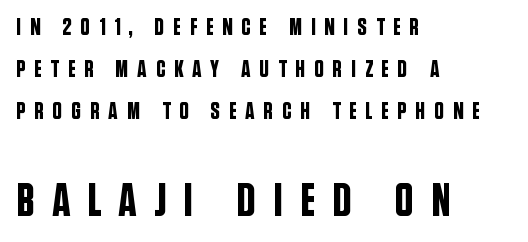
Q: Is the text italic (slanted)? A: No, it is upright.
Q: Is the typeface a serif or a sans-serif typeface? A: Sans-serif.
Q: Is the text underlined? A: No.
Q: How is the paragraph aligned? A: Left-aligned.
Q: Is the spacing between letters normal or unusually wide? A: Unusually wide.
Q: Which block of text is set in a larger size, the first (top) or the second (bottom)? A: The second (bottom) one.
Q: Width (condensed, normal, or wide)? A: Condensed.
Q: Stroke contrast? A: Low.
Q: x-height? A: Large.
Q: Monospaced? A: No.
